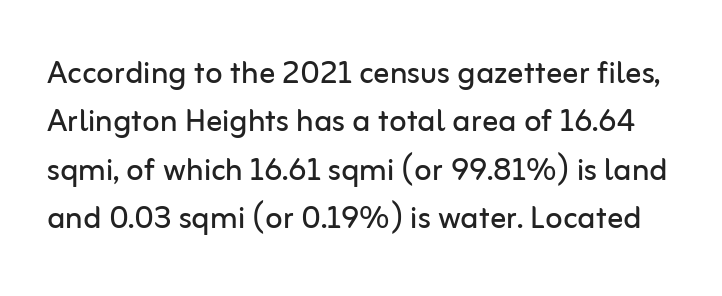
The passage shown is not underscored anywhere. The rendering keeps characters at their native spacing. The letters stand upright; this is a roman face. Font category for this specimen: sans-serif. Is this a fixed-width face? No — the glyphs have proportional, varying widths. Bold? No — there's no thickening of the strokes.
